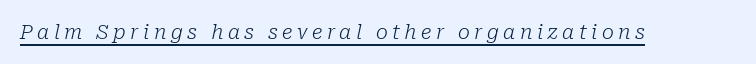
Q: Is the text bold? A: No.
Q: Is the text italic (slanted)? A: Yes, it leans right by about 10 degrees.
Q: Is the text underlined? A: Yes.
Q: Is the spacing between letters normal or unusually wide? A: Unusually wide.
